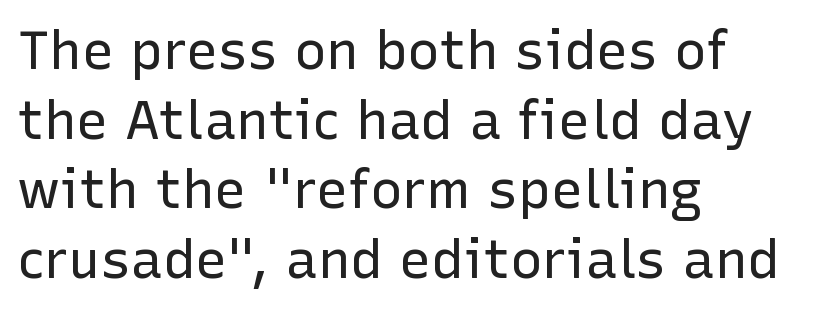
The image shows 54 px regular-weight sans-serif type, upright; set left-aligned, normal line spacing (1.29x), normal letter spacing, not underlined; low stroke contrast and a medium x-height.
